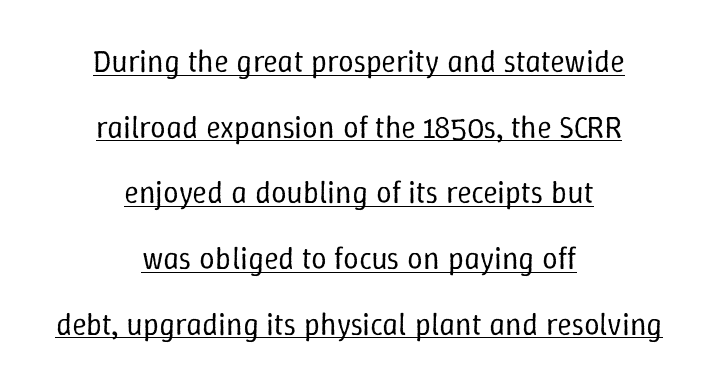
Q: Is the text bold? A: No.
Q: Is the text italic (slanted)? A: No, it is upright.
Q: Is the text underlined? A: Yes.
Q: How is the paragraph aligned? A: Centered.
Q: Is the spacing between letters normal or unusually wide? A: Normal.
Q: Is the spacing between lines tight, normal or loose? A: Loose.
Q: Width (condensed, normal, or wide)? A: Normal.
Q: Stroke contrast? A: Low.
Q: x-height? A: Medium.
Q: Monospaced? A: No.
